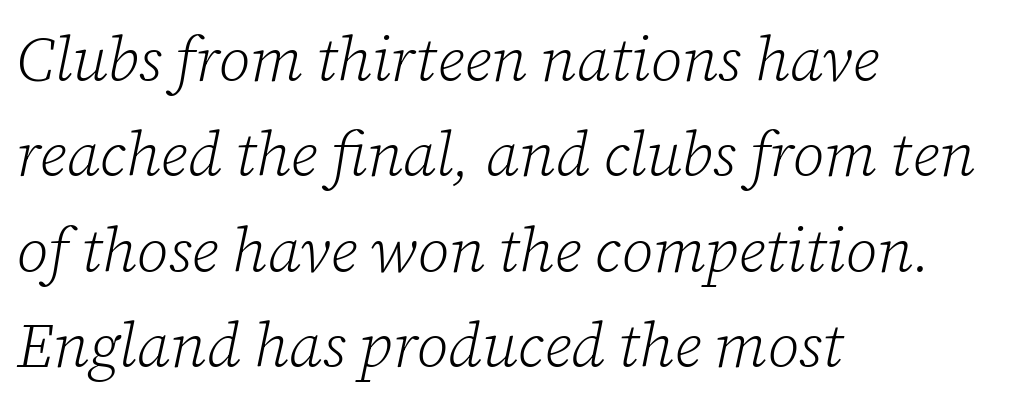
{"serif": "yes", "italic": "yes", "lean": "right", "slant_degrees": 12, "bold": "no", "weight": "light", "width": "normal", "stroke_contrast": "low", "x_height": "medium", "monospaced": "no", "underline": "no", "align": "left", "line_spacing": "normal", "line_spacing_ratio": 1.54, "letter_spacing": "normal", "letter_spacing_em": 0.0, "glyph_px": 62}
